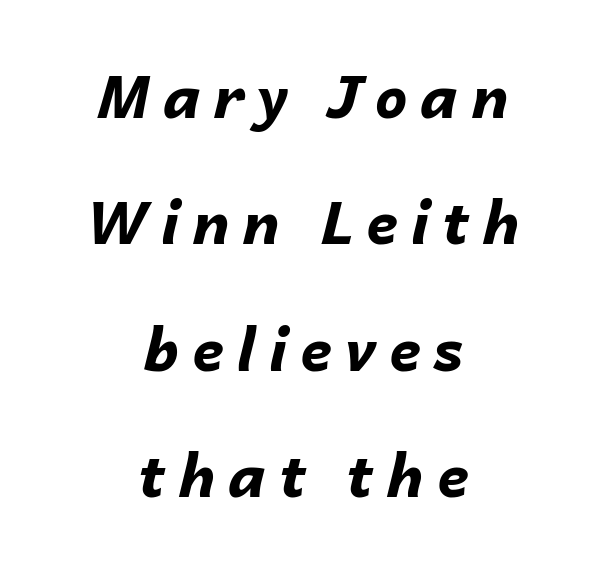
It's the slanting kind of type. The letters are spread apart with noticeably loose tracking. Layout note: lines centered. These lines are rendered in a variable-pitch font.
